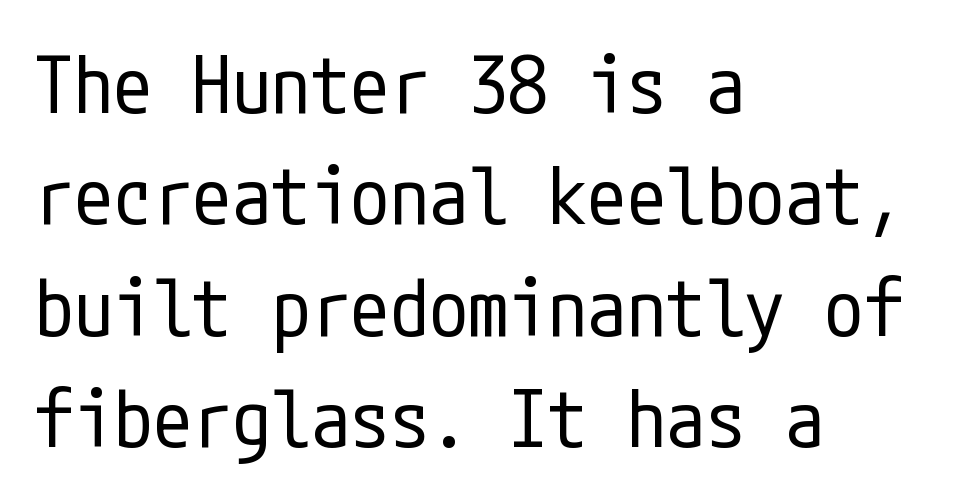
What kind of face is this? One without serifs — a sans. Underline: absent. The lettering stays uniformly vertical, giving the passage a roman look. In terms of letterspacing, this is plain default setting.
